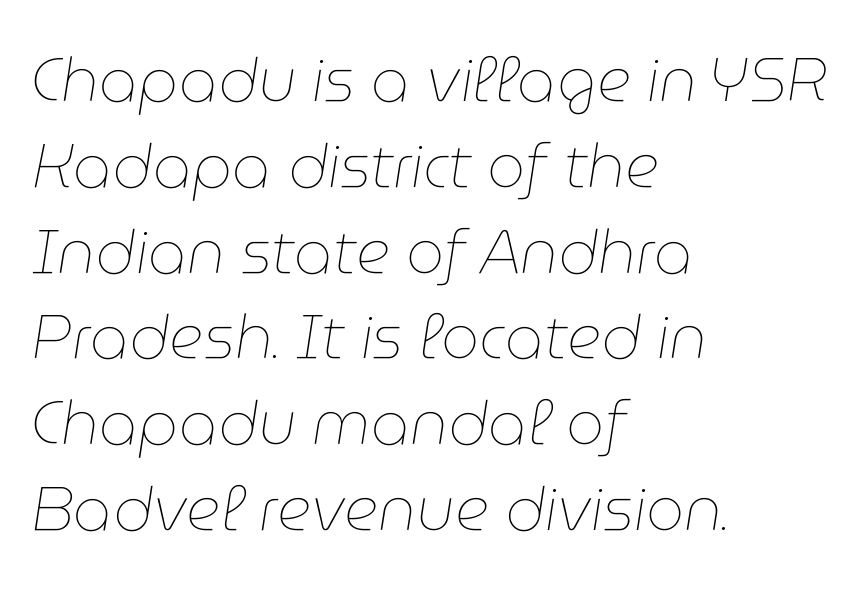
{"italic": "yes", "lean": "right", "slant_degrees": 9, "bold": "no", "weight": "thin", "width": "normal", "stroke_contrast": "low", "x_height": "medium", "monospaced": "no", "underline": "no", "align": "left", "line_spacing": "normal", "line_spacing_ratio": 1.43, "letter_spacing": "normal", "letter_spacing_em": 0.0, "glyph_px": 60}
